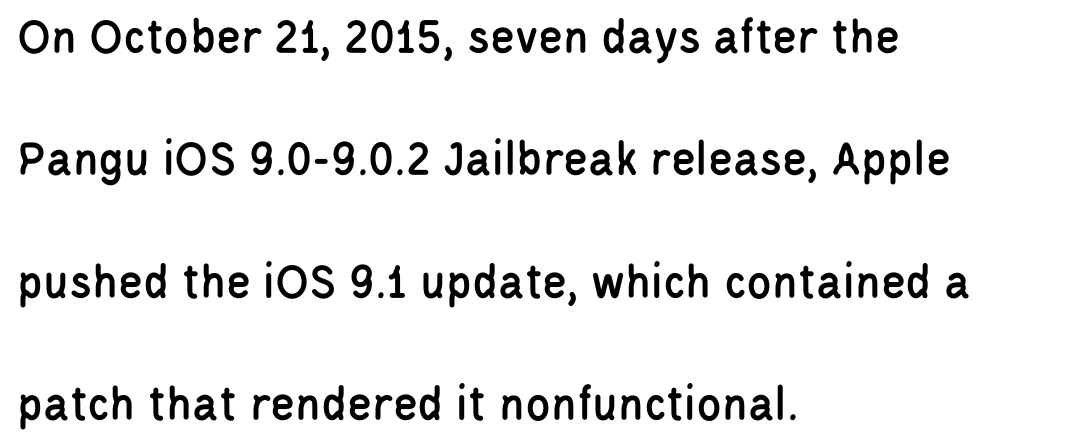
{"serif": "no", "italic": "no", "width": "condensed", "stroke_contrast": "low", "x_height": "large", "monospaced": "no", "underline": "no", "align": "left", "line_spacing": "loose", "line_spacing_ratio": 2.4, "letter_spacing": "normal", "letter_spacing_em": 0.0, "glyph_px": 51}
